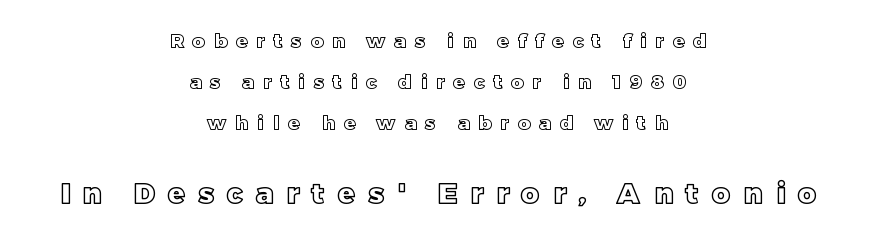
The image shows 28 px text type, upright; set centered, loose line spacing (2.17x), unusually wide letter spacing (+0.47 em), not underlined; the second (bottom) block is 1.47x larger; a large x-height.
